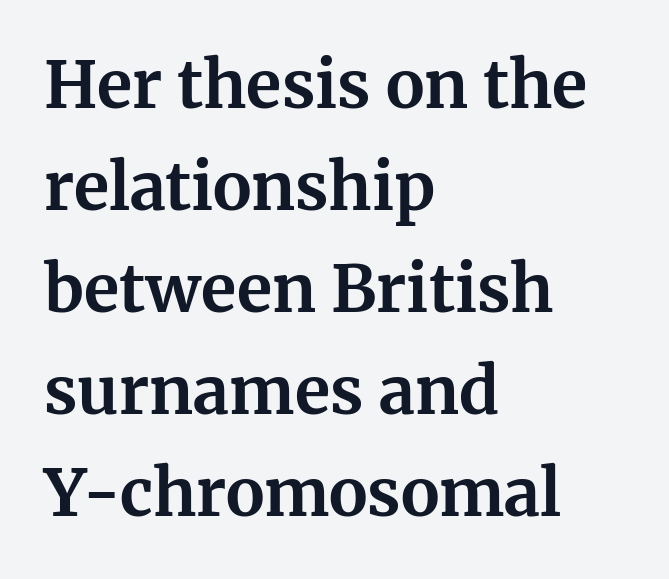
Q: Is the text bold? A: Yes.
Q: Is the text italic (slanted)? A: No, it is upright.
Q: Is the typeface a serif or a sans-serif typeface? A: Serif.
Q: Is the text underlined? A: No.
Q: How is the paragraph aligned? A: Left-aligned.
Q: Is the spacing between letters normal or unusually wide? A: Normal.
Q: Is the spacing between lines tight, normal or loose? A: Normal.
Q: Width (condensed, normal, or wide)? A: Normal.
Q: Stroke contrast? A: Medium.
Q: x-height? A: Medium.
Q: Monospaced? A: No.
